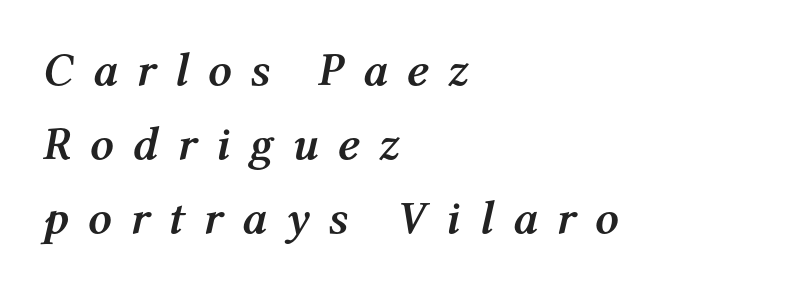
The image shows 47 px semibold type, italic (leaning right); set left-aligned, normal line spacing (1.57x), unusually wide letter spacing (+0.4 em), not underlined; medium stroke contrast and a medium x-height.
